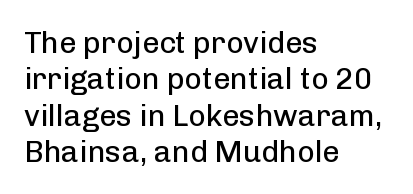
Q: Is the text bold? A: No.
Q: Is the text italic (slanted)? A: No, it is upright.
Q: Is the typeface a serif or a sans-serif typeface? A: Sans-serif.
Q: Is the text underlined? A: No.
Q: How is the paragraph aligned? A: Left-aligned.
Q: Is the spacing between letters normal or unusually wide? A: Normal.
Q: Width (condensed, normal, or wide)? A: Normal.
Q: Stroke contrast? A: Low.
Q: x-height? A: Medium.
Q: Monospaced? A: No.
